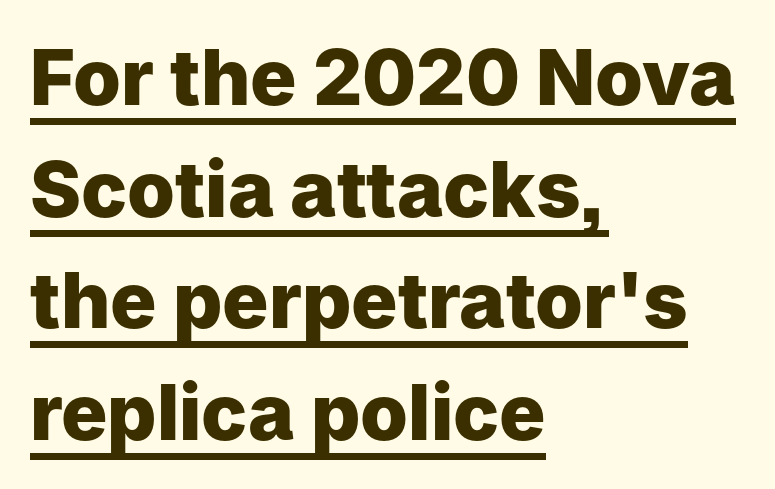
{"serif": "no", "italic": "no", "bold": "yes", "weight": "heavy", "width": "normal", "stroke_contrast": "low", "x_height": "medium", "monospaced": "no", "underline": "yes", "align": "left", "line_spacing": "normal", "line_spacing_ratio": 1.45, "letter_spacing": "normal", "letter_spacing_em": 0.0, "glyph_px": 77}
